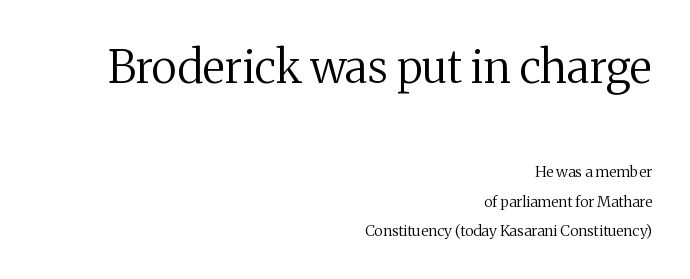
Q: Is the text bold? A: No.
Q: Is the text italic (slanted)? A: No, it is upright.
Q: Is the typeface a serif or a sans-serif typeface? A: Serif.
Q: Is the text underlined? A: No.
Q: How is the paragraph aligned? A: Right-aligned.
Q: Is the spacing between letters normal or unusually wide? A: Normal.
Q: Is the spacing between lines tight, normal or loose? A: Loose.
Q: Which block of text is set in a larger size, the first (top) or the second (bottom)? A: The first (top) one.
Q: Width (condensed, normal, or wide)? A: Normal.
Q: Stroke contrast? A: Medium.
Q: x-height? A: Medium.
Q: Monospaced? A: No.
